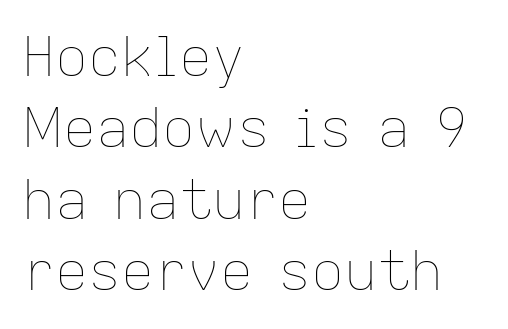
This rendering features lettering with no underline. Each letter keeps its own natural width here, so spacing adapts to shape. The font is comparable to plain body text, perhaps lighter. There is no visible air inserted between adjacent glyphs.
